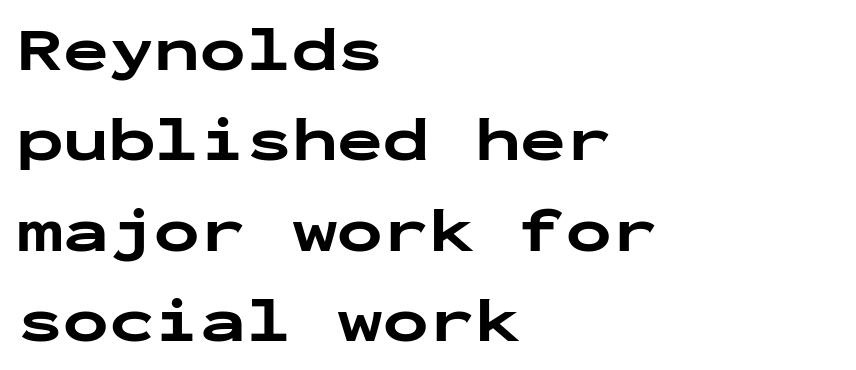
The image shows 61 px bold, wide sans-serif type, upright, monospaced; set left-aligned, normal line spacing (1.48x), normal letter spacing, not underlined; low stroke contrast and a medium x-height.
